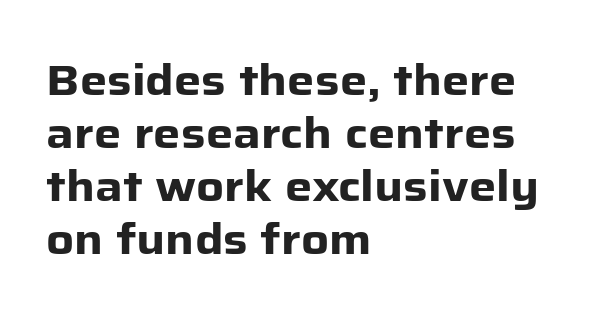
Q: Is the text bold? A: Yes.
Q: Is the text italic (slanted)? A: No, it is upright.
Q: Is the typeface a serif or a sans-serif typeface? A: Sans-serif.
Q: Is the text underlined? A: No.
Q: How is the paragraph aligned? A: Left-aligned.
Q: Is the spacing between letters normal or unusually wide? A: Normal.
Q: Width (condensed, normal, or wide)? A: Normal.
Q: Stroke contrast? A: Low.
Q: x-height? A: Medium.
Q: Monospaced? A: No.
